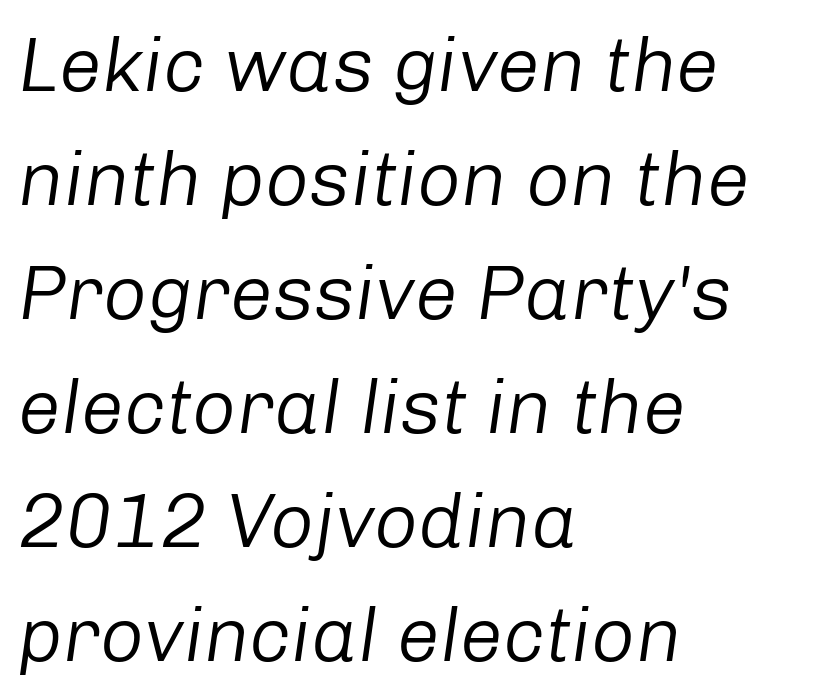
A typesetter would call this proportional, since set widths differ per character. A typesetter would mark this as italic. Default kerning and tracking; the words read as compact shapes. The baseline area is clear. Reading down the column, the eye jumps a familiar distance to each next line.
